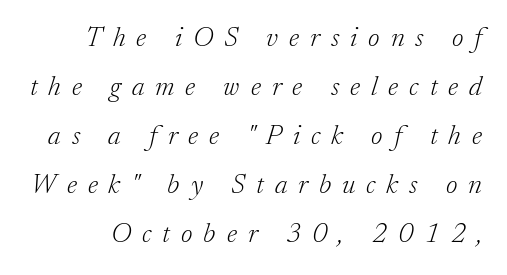
{"serif": "yes", "italic": "yes", "lean": "right", "slant_degrees": 17, "bold": "no", "weight": "light", "width": "normal", "stroke_contrast": "low", "x_height": "small", "monospaced": "no", "underline": "no", "line_spacing_ratio": 1.75, "letter_spacing": "wide", "letter_spacing_em": 0.39, "glyph_px": 28}
